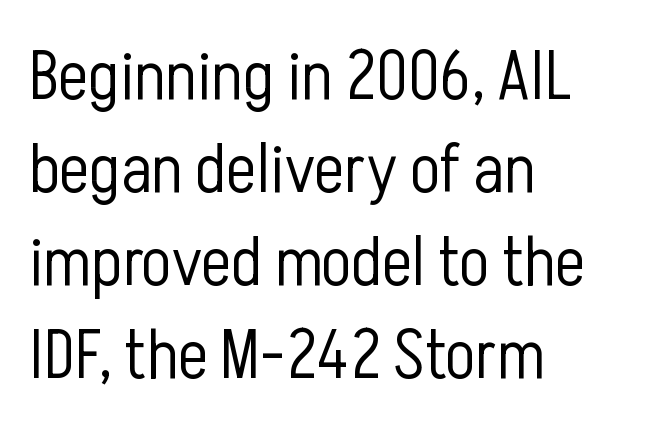
{"serif": "no", "italic": "no", "bold": "no", "weight": "light", "width": "condensed", "stroke_contrast": "low", "x_height": "medium", "monospaced": "no", "underline": "no", "align": "left", "line_spacing": "normal", "line_spacing_ratio": 1.33, "letter_spacing": "normal", "letter_spacing_em": 0.0, "glyph_px": 70}
